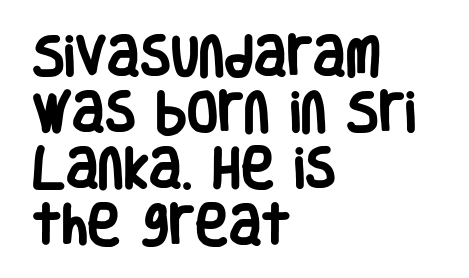
{"serif": "no", "italic": "no", "bold": "yes", "weight": "heavy", "width": "condensed", "stroke_contrast": "low", "x_height": "large", "monospaced": "no", "underline": "no", "align": "left", "line_spacing": "normal", "line_spacing_ratio": 1.25, "letter_spacing": "normal", "letter_spacing_em": 0.0, "glyph_px": 45}
